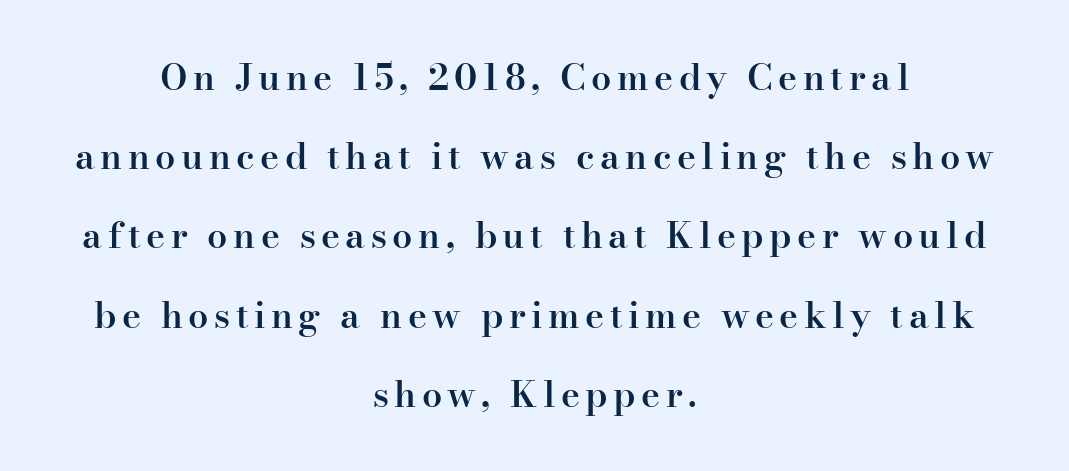
Note the varied advance widths — an 'i' is clearly narrower than an 'm'. Has an underline been added? It has not. Italic? Not at all — the glyphs are vertical. These words are printed semibold, heavier than regular yet not bold. This rendering employs a face with finishing strokes, i.e., a serif. The lines in this sample share a center point and differ in where they start and stop.
